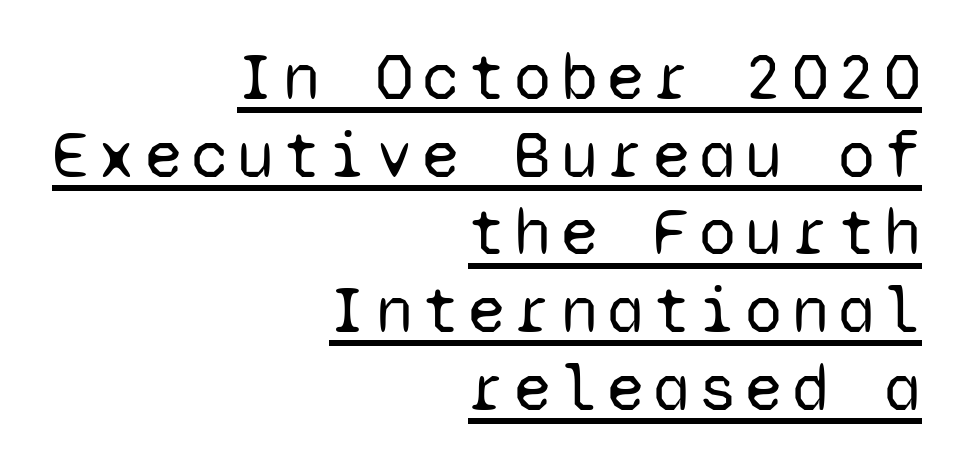
This sample has the even, mechanical cadence of fixed-width lettering. Quick note: underline on. This sample is right-justified, so line beginnings fall wherever the words allow. Unlike a traditional serif, this face leaves its strokes unadorned. You can tell it's not italic because the verticals are truly vertical.
